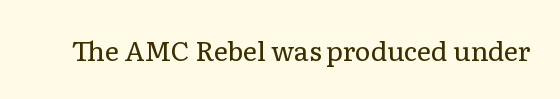
Q: Is the text bold? A: No.
Q: Is the text italic (slanted)? A: No, it is upright.
Q: Is the text underlined? A: No.
Q: Is the spacing between letters normal or unusually wide? A: Normal.
